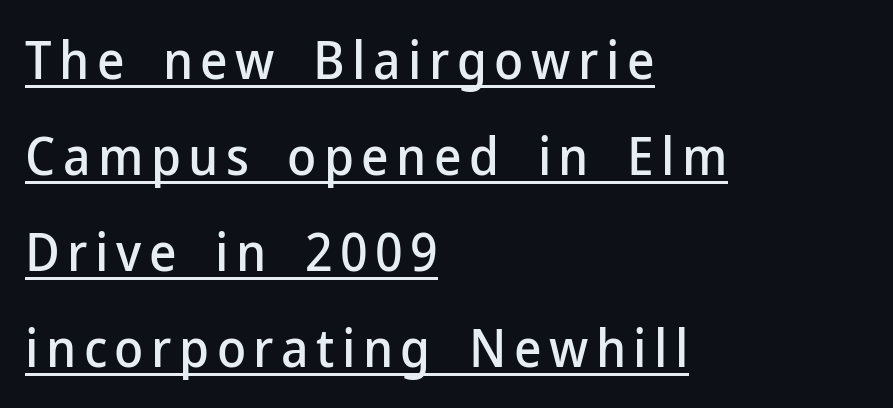
Q: Is the text italic (slanted)? A: No, it is upright.
Q: Is the typeface a serif or a sans-serif typeface? A: Sans-serif.
Q: Is the text underlined? A: Yes.
Q: How is the paragraph aligned? A: Left-aligned.
Q: Width (condensed, normal, or wide)? A: Normal.
Q: Stroke contrast? A: Low.
Q: x-height? A: Medium.
Q: Monospaced? A: No.
